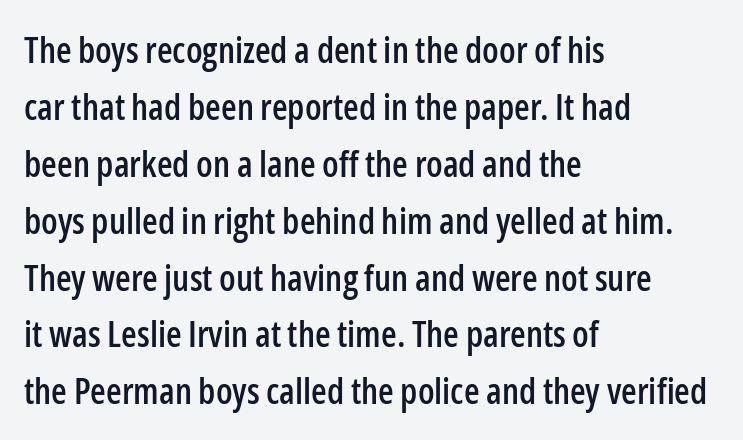
If you drew a ruler down the left edge, every line would touch it. The words here are not underlined. Characters remain perfectly vertical along every line. This block has exactly the height ordinary leading produces. These lines are rendered in a variable-pitch font. Observe the ordinary spacing: letters are neighbours, not strangers.
